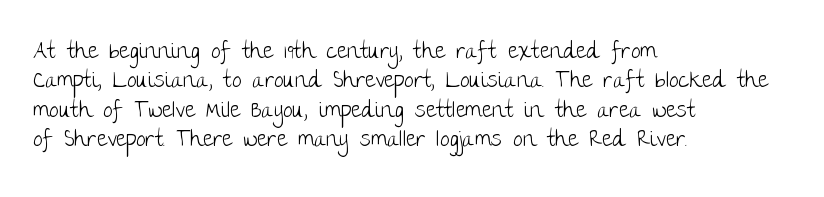
Bare-footed words on every line. Every stem runs plumb, perpendicular to the baseline. The typesetting does not lean heavy: it is not bold. Tracking value appears to be zero — textbook default spacing. The vertical gap from one line to the next is medium.
